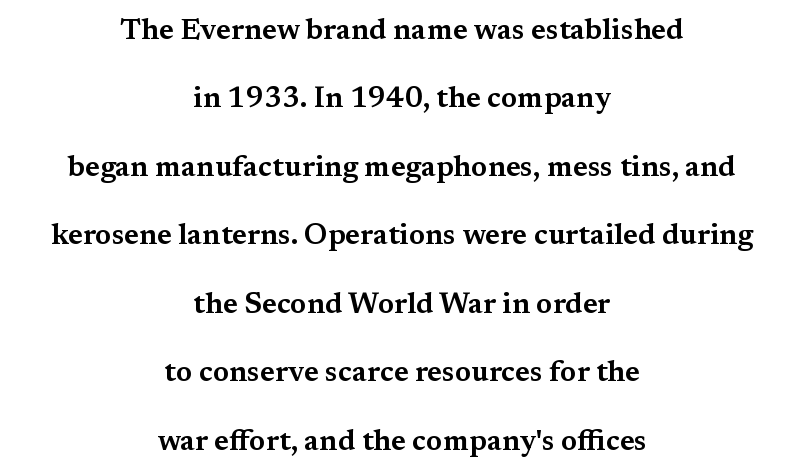
Q: Is the text italic (slanted)? A: No, it is upright.
Q: Is the typeface a serif or a sans-serif typeface? A: Serif.
Q: Is the text underlined? A: No.
Q: How is the paragraph aligned? A: Centered.
Q: Is the spacing between letters normal or unusually wide? A: Normal.
Q: Is the spacing between lines tight, normal or loose? A: Loose.
Q: Width (condensed, normal, or wide)? A: Wide.
Q: Stroke contrast? A: Medium.
Q: x-height? A: Medium.
Q: Monospaced? A: No.
